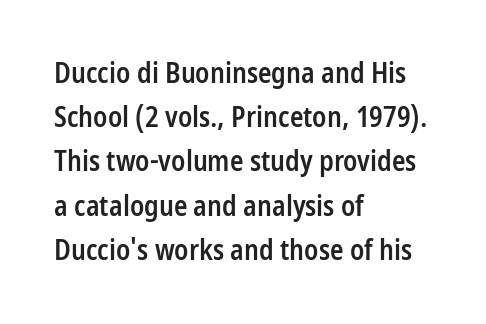
Q: Is the text bold? A: Semi-bold.
Q: Is the text italic (slanted)? A: No, it is upright.
Q: Is the typeface a serif or a sans-serif typeface? A: Sans-serif.
Q: Is the text underlined? A: No.
Q: How is the paragraph aligned? A: Left-aligned.
Q: Is the spacing between letters normal or unusually wide? A: Normal.
Q: Is the spacing between lines tight, normal or loose? A: Normal.
Q: Width (condensed, normal, or wide)? A: Condensed.
Q: Stroke contrast? A: Low.
Q: x-height? A: Medium.
Q: Monospaced? A: No.
